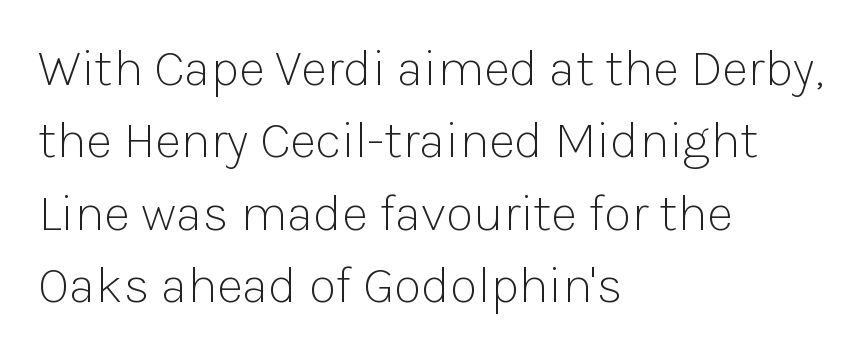
Q: Is the text bold? A: No.
Q: Is the text italic (slanted)? A: No, it is upright.
Q: Is the typeface a serif or a sans-serif typeface? A: Sans-serif.
Q: Is the text underlined? A: No.
Q: How is the paragraph aligned? A: Left-aligned.
Q: Is the spacing between letters normal or unusually wide? A: Normal.
Q: Is the spacing between lines tight, normal or loose? A: Normal.
Q: Width (condensed, normal, or wide)? A: Normal.
Q: Stroke contrast? A: Low.
Q: x-height? A: Medium.
Q: Monospaced? A: No.
